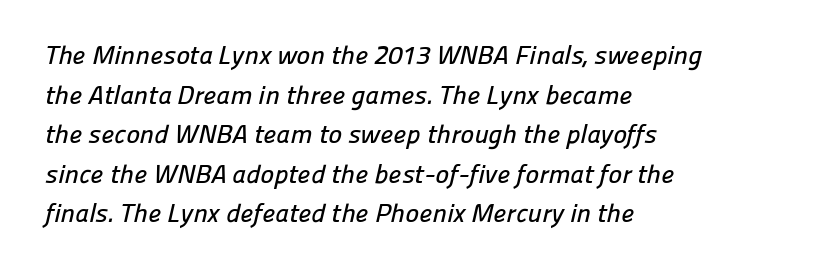
The image shows 26 px text type; set left-aligned, normal line spacing (1.52x), normal letter spacing, not underlined.
